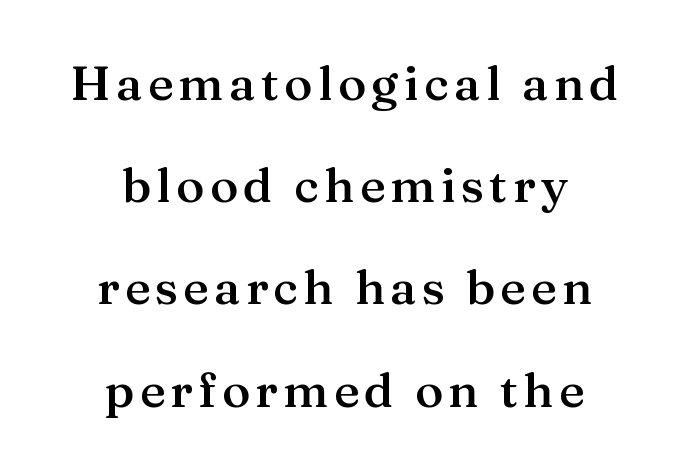
The image shows 48 px semibold serif type, upright; set centered, loose line spacing (2.13x), not underlined; medium stroke contrast and a medium x-height.
